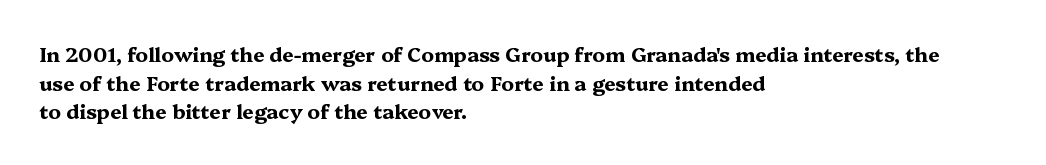
{"italic": "no", "bold": "yes", "underline": "no", "align": "left", "line_spacing": "normal", "line_spacing_ratio": 1.43, "letter_spacing": "normal", "letter_spacing_em": 0.0, "glyph_px": 20}
